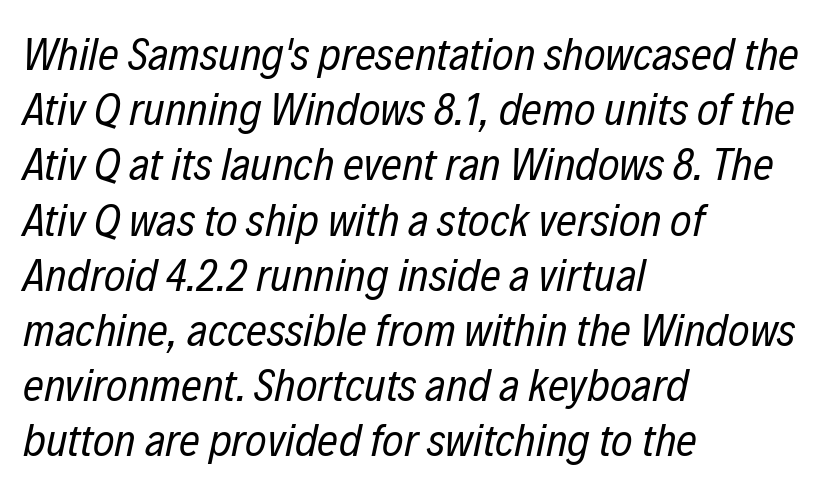
{"italic": "yes", "lean": "right", "slant_degrees": 12, "bold": "no", "weight": "regular", "width": "condensed", "stroke_contrast": "low", "x_height": "medium", "monospaced": "no", "underline": "no", "align": "left", "line_spacing_ratio": 1.2, "letter_spacing": "normal", "letter_spacing_em": 0.0, "glyph_px": 46}
